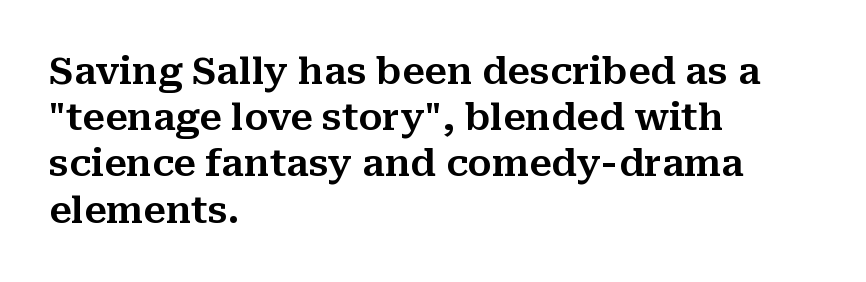
Q: Is the text italic (slanted)? A: No, it is upright.
Q: Is the typeface a serif or a sans-serif typeface? A: Serif.
Q: Is the text underlined? A: No.
Q: How is the paragraph aligned? A: Left-aligned.
Q: Is the spacing between letters normal or unusually wide? A: Normal.
Q: Is the spacing between lines tight, normal or loose? A: Normal.
Q: Width (condensed, normal, or wide)? A: Normal.
Q: Stroke contrast? A: Medium.
Q: x-height? A: Medium.
Q: Monospaced? A: No.
